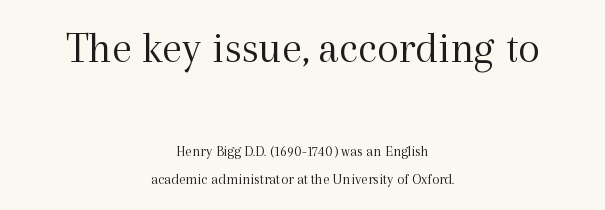
The image shows 45 px light serif type, upright; set centered, line spacing 1.86x, normal letter spacing, not underlined; the first (top) block is 3.0x larger; a medium x-height.
